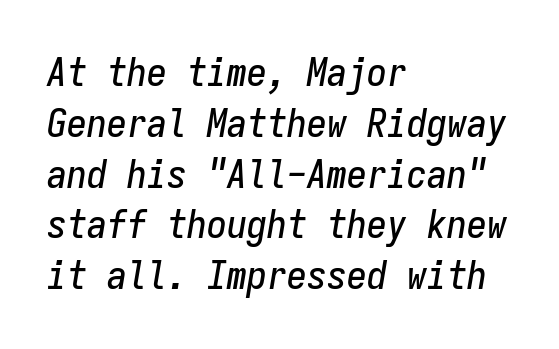
The image shows 40 px condensed type, italic (leaning right), monospaced; set left-aligned, normal line spacing (1.27x), normal letter spacing, not underlined; low stroke contrast and a medium x-height.
